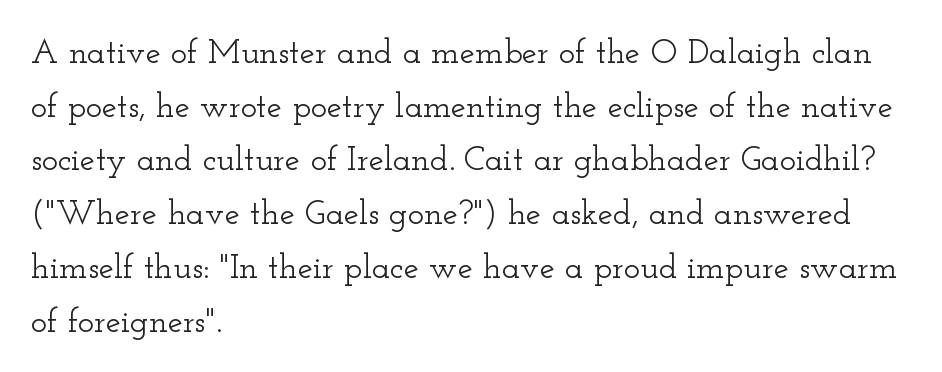
The image shows 34 px wide serif type, upright; set left-aligned, normal line spacing (1.58x), normal letter spacing, not underlined; low stroke contrast and a small x-height.
